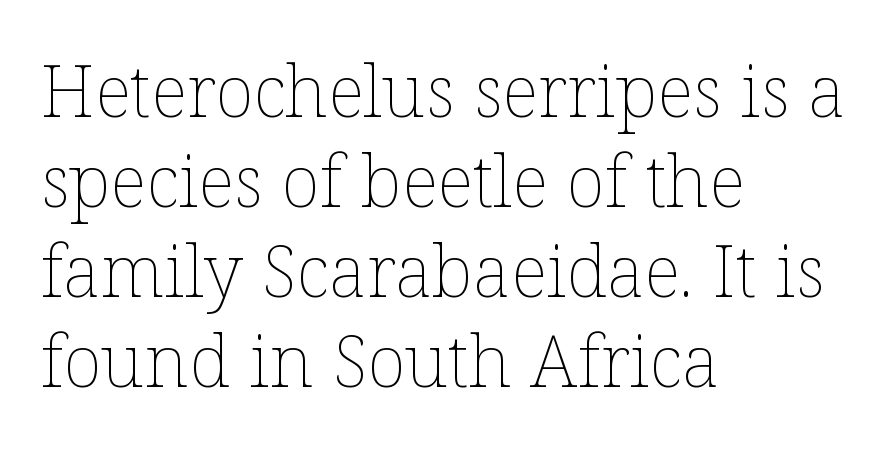
The image shows 72 px thin type, upright; set left-aligned, normal line spacing (1.25x), normal letter spacing, not underlined; low stroke contrast and a medium x-height.
